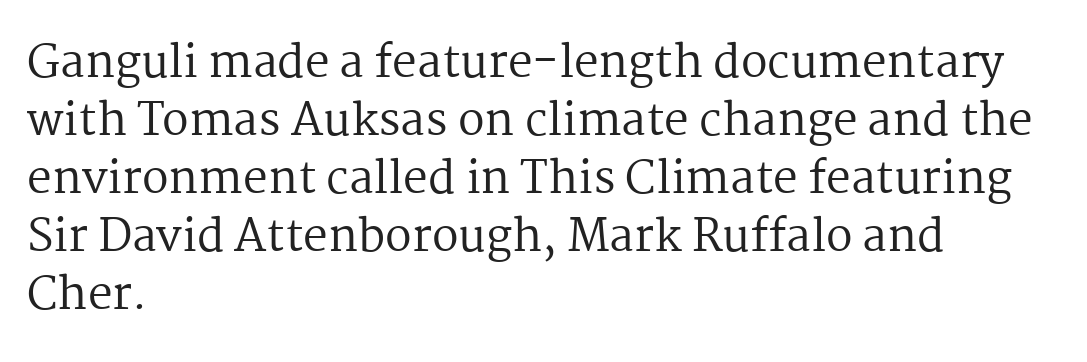
{"serif": "yes", "italic": "no", "bold": "no", "weight": "regular", "width": "normal", "stroke_contrast": "medium", "x_height": "medium", "monospaced": "no", "underline": "no", "align": "left", "line_spacing": "normal", "line_spacing_ratio": 1.32, "letter_spacing": "normal", "letter_spacing_em": 0.0, "glyph_px": 44}
